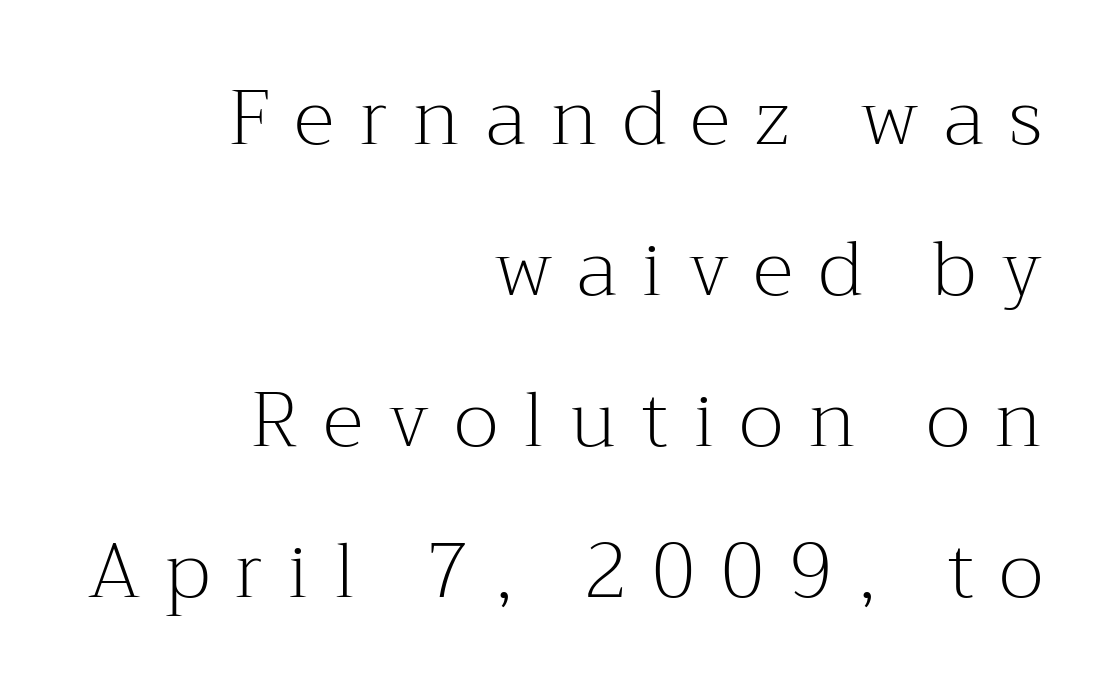
{"serif": "yes", "italic": "no", "bold": "no", "weight": "light", "width": "normal", "stroke_contrast": "medium", "x_height": "medium", "monospaced": "no", "underline": "no", "align": "right", "line_spacing": "loose", "line_spacing_ratio": 1.96, "letter_spacing": "wide", "letter_spacing_em": 0.33, "glyph_px": 77}
